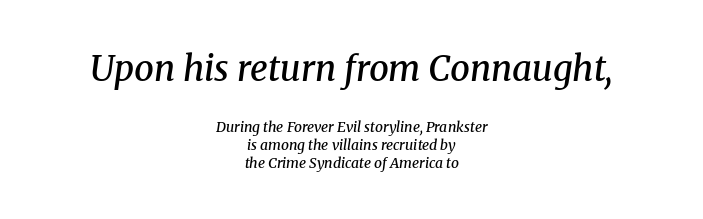
The image shows 35 px semibold serif type, italic (leaning right); set centered, normal line spacing (1.27x), normal letter spacing, not underlined; the first (top) block is 2.5x larger; medium stroke contrast and a medium x-height.
